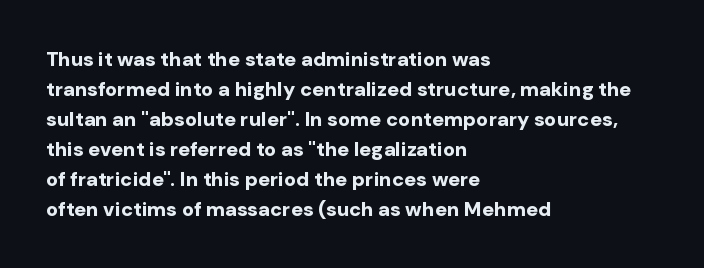
The image shows 20 px bold type, upright; set left-aligned, normal line spacing (1.5x), normal letter spacing, not underlined.
